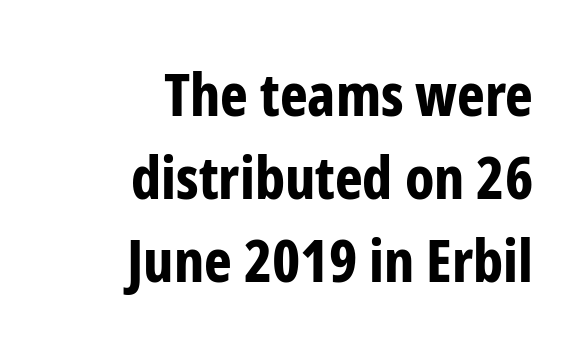
{"serif": "no", "italic": "no", "bold": "yes", "weight": "bold", "width": "condensed", "stroke_contrast": "low", "x_height": "medium", "monospaced": "no", "underline": "no", "align": "right", "line_spacing": "normal", "line_spacing_ratio": 1.41, "letter_spacing": "normal", "letter_spacing_em": 0.0, "glyph_px": 59}
